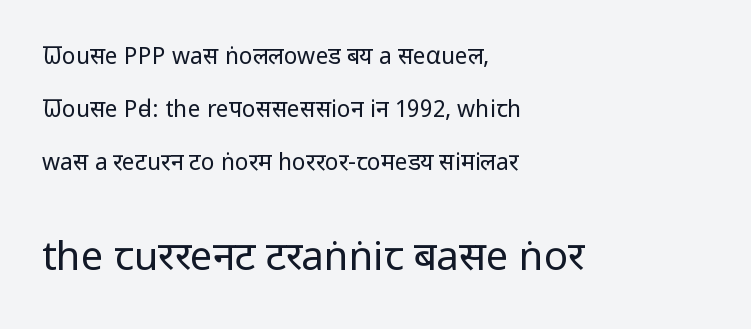
{"serif": "no", "italic": "no", "bold": "no", "weight": "regular", "width": "condensed", "stroke_contrast": "low", "x_height": "large", "monospaced": "no", "underline": "no", "align": "left", "line_spacing": "loose", "line_spacing_ratio": 2.3, "letter_spacing": "normal", "letter_spacing_em": 0.0, "larger_block": "second", "size_ratio": 1.74, "glyph_px": 40}
